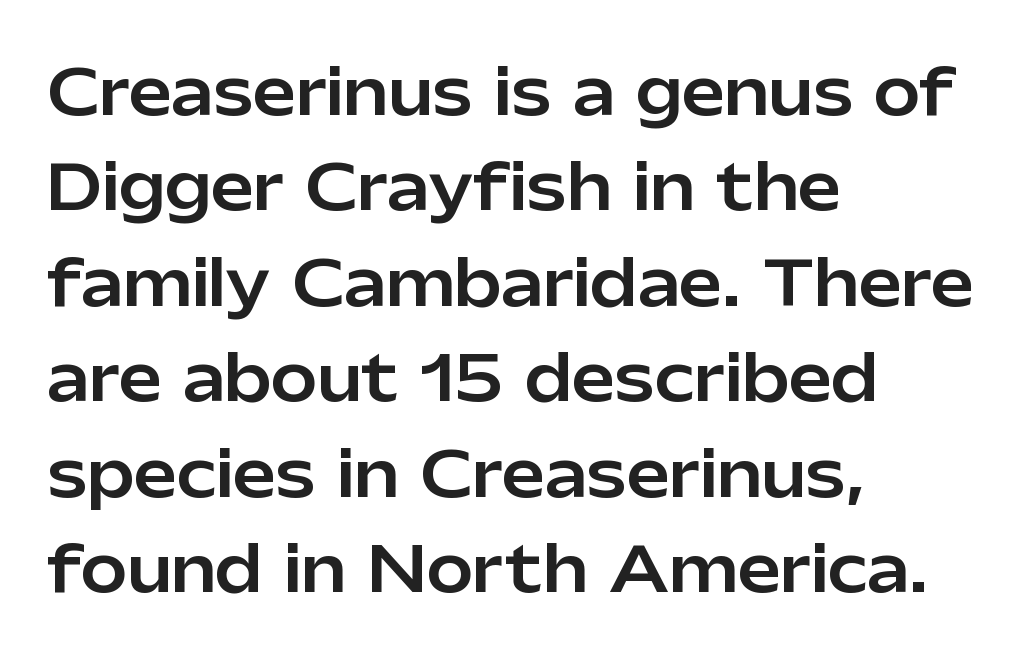
Q: Is the text italic (slanted)? A: No, it is upright.
Q: Is the typeface a serif or a sans-serif typeface? A: Sans-serif.
Q: Is the text underlined? A: No.
Q: How is the paragraph aligned? A: Left-aligned.
Q: Is the spacing between letters normal or unusually wide? A: Normal.
Q: Is the spacing between lines tight, normal or loose? A: Normal.
Q: Width (condensed, normal, or wide)? A: Normal.
Q: Stroke contrast? A: Low.
Q: x-height? A: Medium.
Q: Monospaced? A: No.
